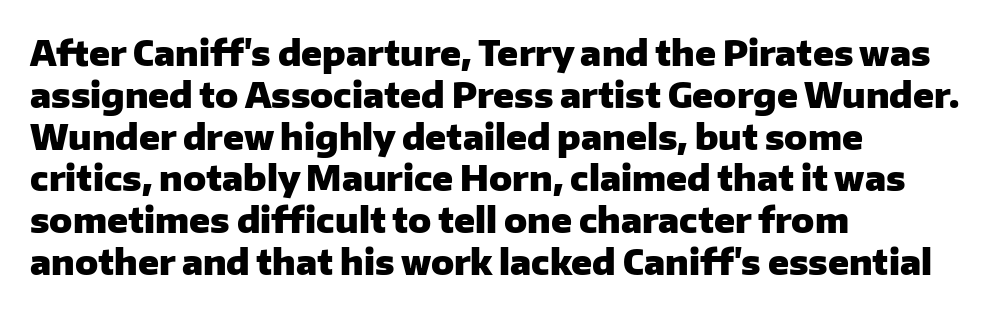
The image shows 34 px heavy sans-serif type, upright; set left-aligned, line spacing 1.23x, normal letter spacing, not underlined; low stroke contrast and a medium x-height.
